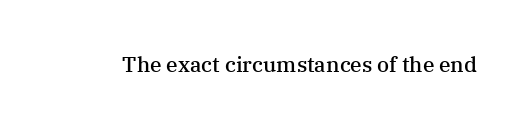
The image shows 21 px text type, upright; set normal letter spacing, not underlined.
